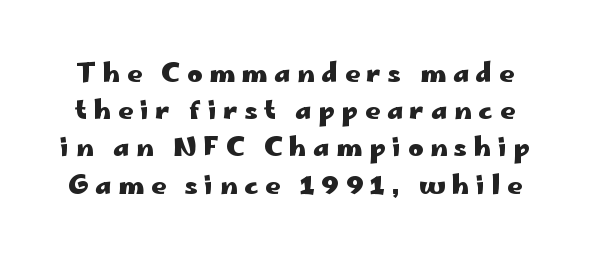
The image shows 26 px bold type, upright; set normal line spacing (1.43x), unusually wide letter spacing (+0.26 em), not underlined.
